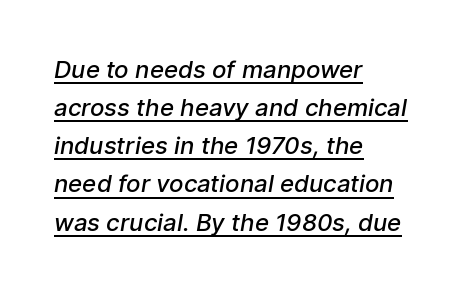
The image shows 24 px text type; set left-aligned, normal line spacing (1.59x), normal letter spacing, underlined.
